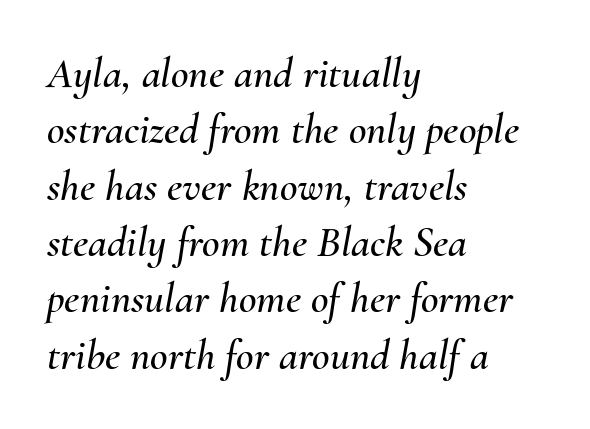
Q: Is the text italic (slanted)? A: Yes, it leans right by about 10 degrees.
Q: Is the text underlined? A: No.
Q: How is the paragraph aligned? A: Left-aligned.
Q: Is the spacing between letters normal or unusually wide? A: Normal.
Q: Is the spacing between lines tight, normal or loose? A: Normal.
Q: Width (condensed, normal, or wide)? A: Normal.
Q: Stroke contrast? A: Medium.
Q: x-height? A: Small.
Q: Monospaced? A: No.
